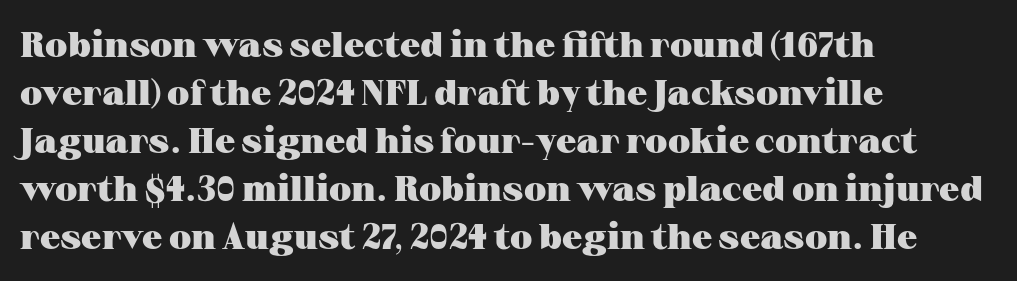
{"serif": "yes", "italic": "no", "bold": "yes", "weight": "heavy", "width": "wide", "stroke_contrast": "medium", "x_height": "medium", "monospaced": "no", "underline": "no", "align": "left", "line_spacing": "normal", "line_spacing_ratio": 1.33, "letter_spacing": "normal", "letter_spacing_em": 0.0, "glyph_px": 36}
